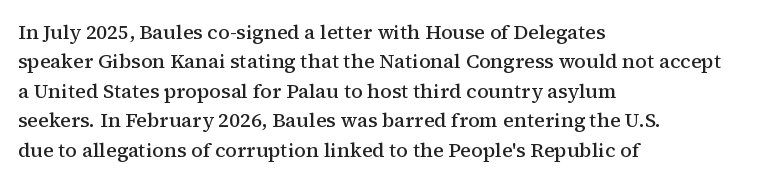
Q: Is the text bold? A: Semi-bold.
Q: Is the text italic (slanted)? A: No, it is upright.
Q: Is the text underlined? A: No.
Q: How is the paragraph aligned? A: Left-aligned.
Q: Is the spacing between letters normal or unusually wide? A: Normal.
Q: Is the spacing between lines tight, normal or loose? A: Normal.
